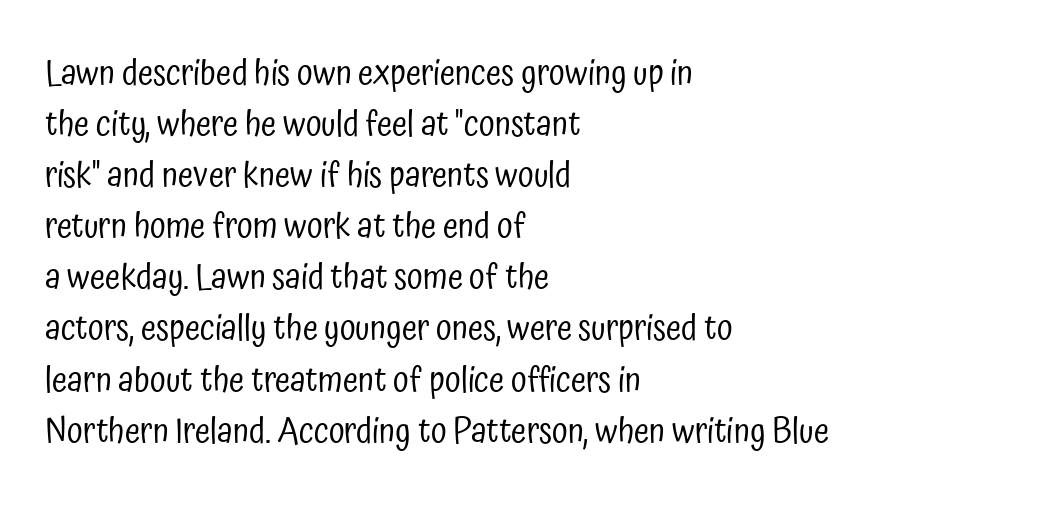
{"serif": "no", "italic": "no", "bold": "no", "weight": "regular", "width": "condensed", "stroke_contrast": "low", "x_height": "medium", "monospaced": "no", "underline": "no", "align": "left", "line_spacing": "normal", "line_spacing_ratio": 1.46, "letter_spacing": "normal", "letter_spacing_em": 0.0, "glyph_px": 35}
